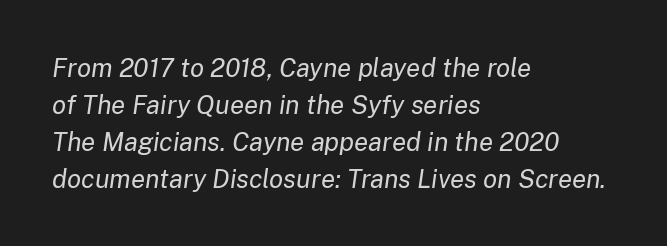
Tracking value appears to be zero — textbook default spacing. The letterforms sit at book weight or below. Beneath every word, the page is bare. The font's italic variant was chosen for this text. The leading is moderate, giving the passage an even texture.
